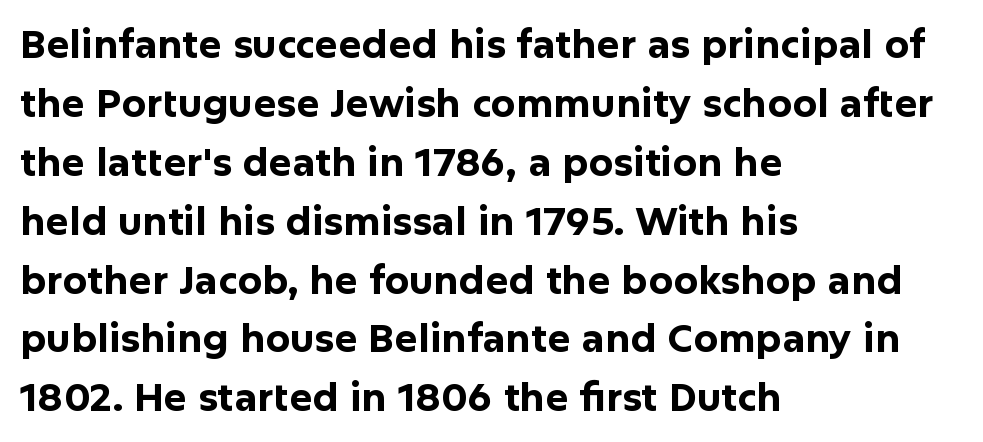
{"serif": "no", "italic": "no", "bold": "yes", "weight": "bold", "width": "normal", "stroke_contrast": "low", "x_height": "medium", "monospaced": "no", "underline": "no", "align": "left", "line_spacing": "normal", "line_spacing_ratio": 1.51, "letter_spacing": "normal", "letter_spacing_em": 0.0, "glyph_px": 39}
